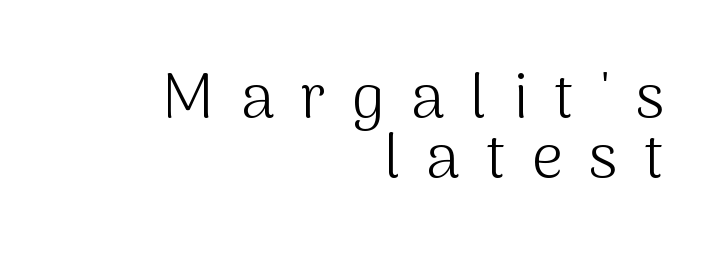
The image shows 61 px light sans-serif type, upright; set right-aligned, tight line spacing (0.98x), unusually wide letter spacing (+0.43 em), not underlined; medium stroke contrast and a medium x-height.
